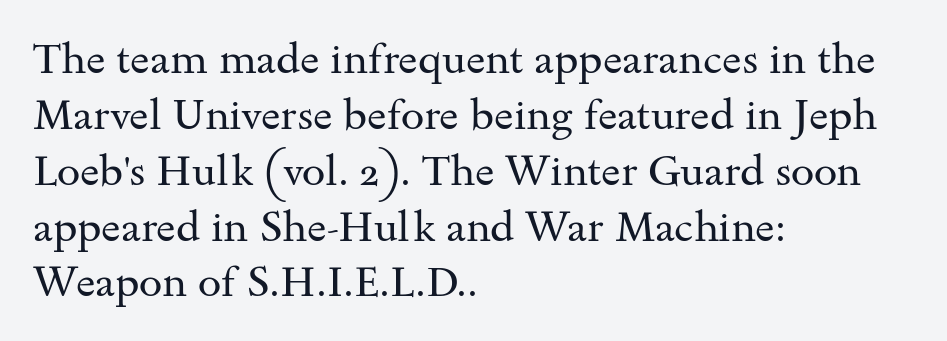
The image shows 42 px regular-weight, wide serif type, upright; set left-aligned, normal line spacing (1.33x), normal letter spacing, not underlined; medium stroke contrast and a small x-height.
